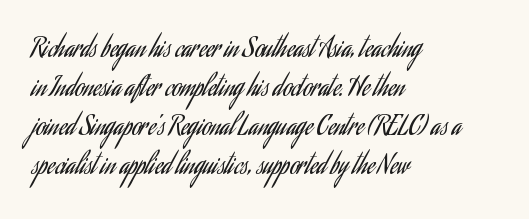
Q: Is the text bold? A: No.
Q: Is the text italic (slanted)? A: Yes.
Q: Is the text underlined? A: No.
Q: How is the paragraph aligned? A: Left-aligned.
Q: Is the spacing between letters normal or unusually wide? A: Normal.
Q: Is the spacing between lines tight, normal or loose? A: Normal.
